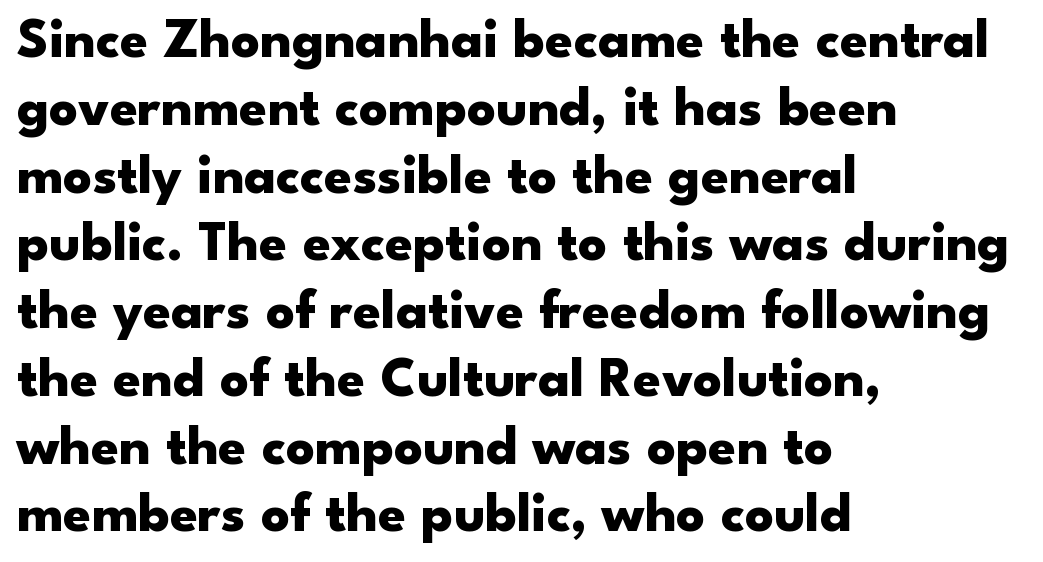
Q: Is the text bold? A: Yes.
Q: Is the text italic (slanted)? A: No, it is upright.
Q: Is the typeface a serif or a sans-serif typeface? A: Sans-serif.
Q: Is the text underlined? A: No.
Q: How is the paragraph aligned? A: Left-aligned.
Q: Is the spacing between letters normal or unusually wide? A: Normal.
Q: Width (condensed, normal, or wide)? A: Wide.
Q: Stroke contrast? A: Low.
Q: x-height? A: Small.
Q: Monospaced? A: No.
